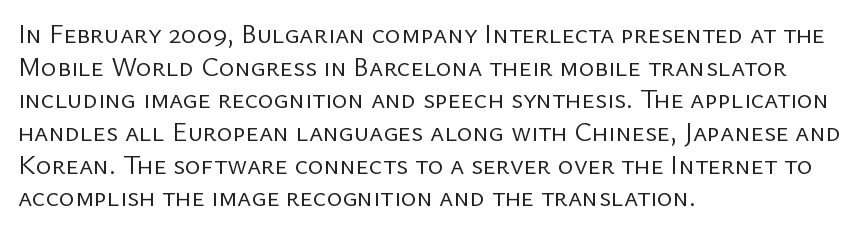
The image shows 27 px text type, upright; set left-aligned, line spacing 1.21x, normal letter spacing, not underlined.
